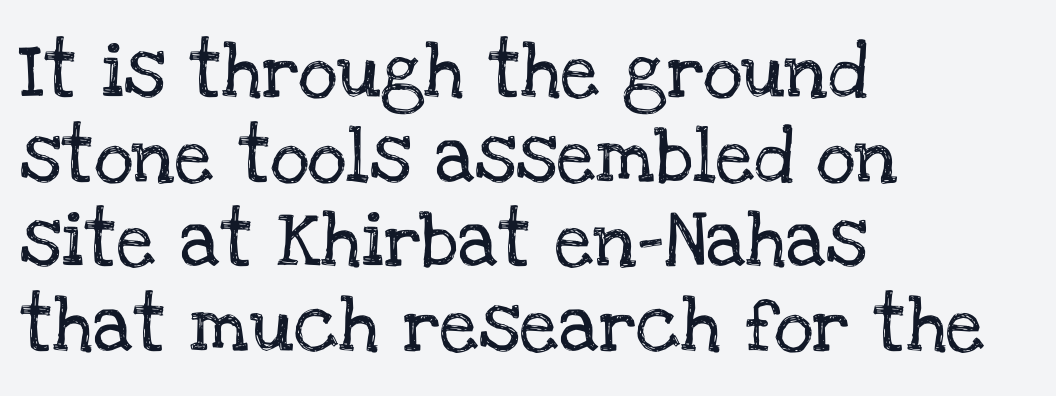
{"serif": "yes", "italic": "no", "width": "normal", "stroke_contrast": "low", "x_height": "large", "monospaced": "no", "underline": "no", "align": "left", "line_spacing": "normal", "line_spacing_ratio": 1.54, "letter_spacing": "normal", "letter_spacing_em": 0.0, "glyph_px": 55}
